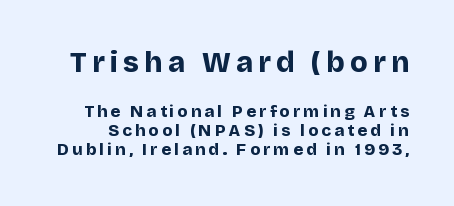
Q: Is the text bold? A: Yes.
Q: Is the text italic (slanted)? A: No, it is upright.
Q: Is the typeface a serif or a sans-serif typeface? A: Sans-serif.
Q: Is the text underlined? A: No.
Q: Is the spacing between lines tight, normal or loose? A: Tight.
Q: Which block of text is set in a larger size, the first (top) or the second (bottom)? A: The first (top) one.
Q: Width (condensed, normal, or wide)? A: Normal.
Q: Stroke contrast? A: Low.
Q: x-height? A: Large.
Q: Monospaced? A: No.
